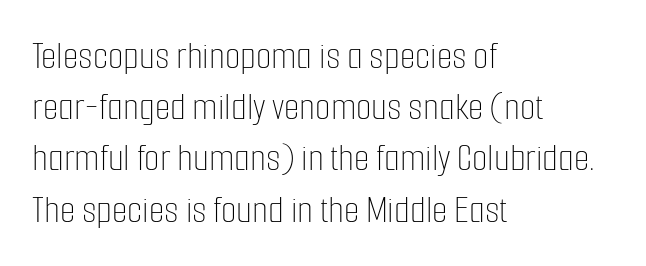
Q: Is the text bold? A: No.
Q: Is the text italic (slanted)? A: No, it is upright.
Q: Is the text underlined? A: No.
Q: How is the paragraph aligned? A: Left-aligned.
Q: Is the spacing between letters normal or unusually wide? A: Normal.
Q: Is the spacing between lines tight, normal or loose? A: Normal.
Q: Width (condensed, normal, or wide)? A: Condensed.
Q: Stroke contrast? A: Low.
Q: x-height? A: Medium.
Q: Monospaced? A: No.
